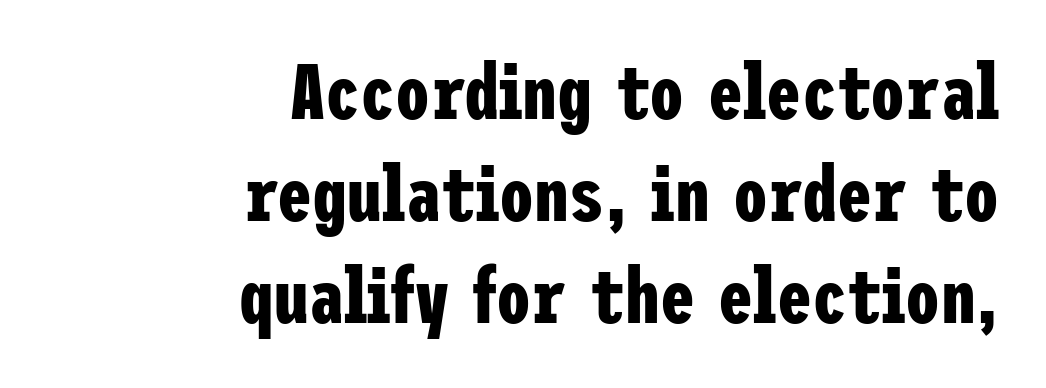
The image shows 78 px bold, condensed sans-serif type, upright; set right-aligned, normal line spacing (1.31x), normal letter spacing, not underlined; low stroke contrast and a medium x-height.
